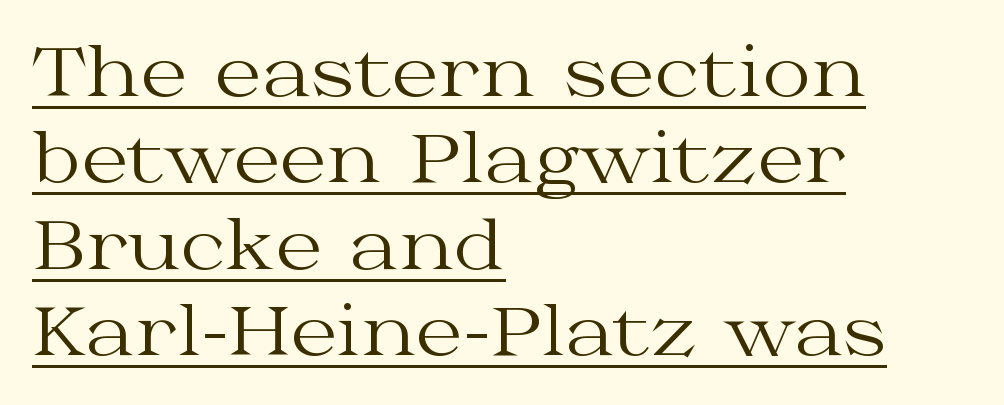
{"serif": "yes", "italic": "no", "bold": "no", "weight": "regular", "width": "wide", "stroke_contrast": "medium", "x_height": "medium", "monospaced": "no", "underline": "yes", "align": "left", "line_spacing": "normal", "line_spacing_ratio": 1.29, "letter_spacing": "normal", "letter_spacing_em": 0.0, "glyph_px": 67}
